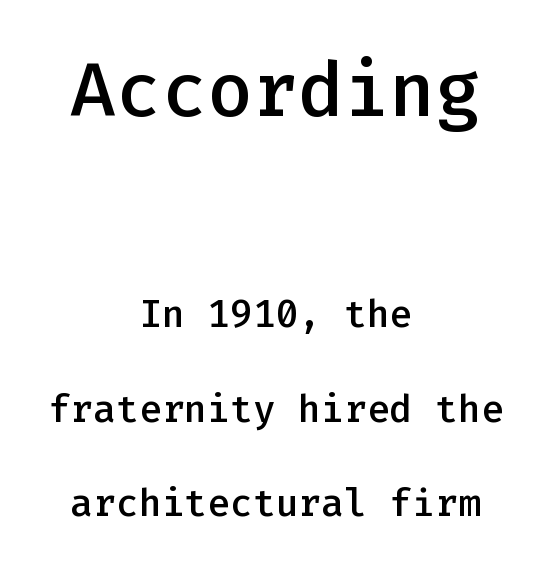
Q: Is the text bold? A: Semi-bold.
Q: Is the text italic (slanted)? A: No, it is upright.
Q: Is the typeface a serif or a sans-serif typeface? A: Sans-serif.
Q: Is the text underlined? A: No.
Q: How is the paragraph aligned? A: Centered.
Q: Is the spacing between letters normal or unusually wide? A: Normal.
Q: Is the spacing between lines tight, normal or loose? A: Loose.
Q: Which block of text is set in a larger size, the first (top) or the second (bottom)? A: The first (top) one.
Q: Width (condensed, normal, or wide)? A: Normal.
Q: Stroke contrast? A: Low.
Q: x-height? A: Medium.
Q: Monospaced? A: Yes.
